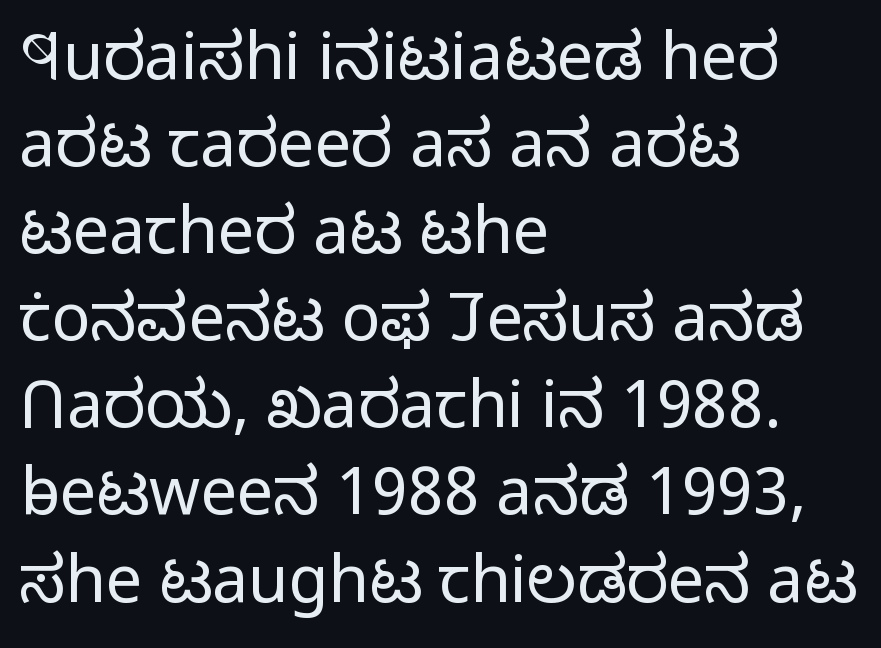
{"serif": "no", "italic": "no", "bold": "no", "weight": "light", "width": "normal", "stroke_contrast": "low", "x_height": "medium", "monospaced": "no", "underline": "no", "align": "left", "line_spacing": "normal", "line_spacing_ratio": 1.34, "letter_spacing": "normal", "letter_spacing_em": 0.0, "glyph_px": 65}
